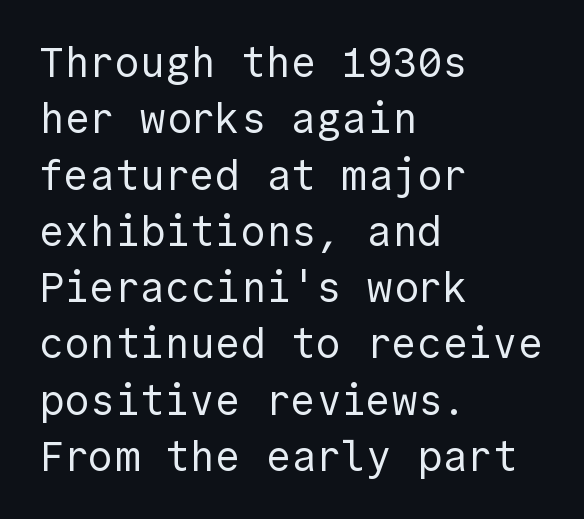
The image shows 42 px regular-weight sans-serif type, upright; set left-aligned, normal line spacing (1.34x), normal letter spacing, not underlined; a medium x-height.
